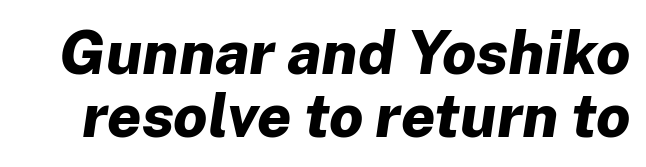
A typesetter would call this proportional, since set widths differ per character. Leading: reduced. Each word holds together tightly as a unit, with standard inter-letter gaps. This is heavy type, rendered in bold. Descenders are the only things crossing below the line.
